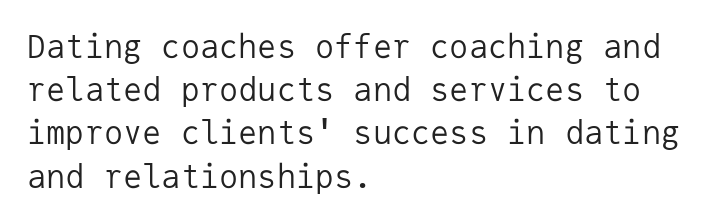
{"serif": "no", "italic": "no", "bold": "no", "weight": "regular", "width": "normal", "stroke_contrast": "low", "x_height": "medium", "monospaced": "yes", "underline": "no", "align": "left", "line_spacing": "normal", "line_spacing_ratio": 1.35, "letter_spacing": "normal", "letter_spacing_em": 0.0, "glyph_px": 32}
